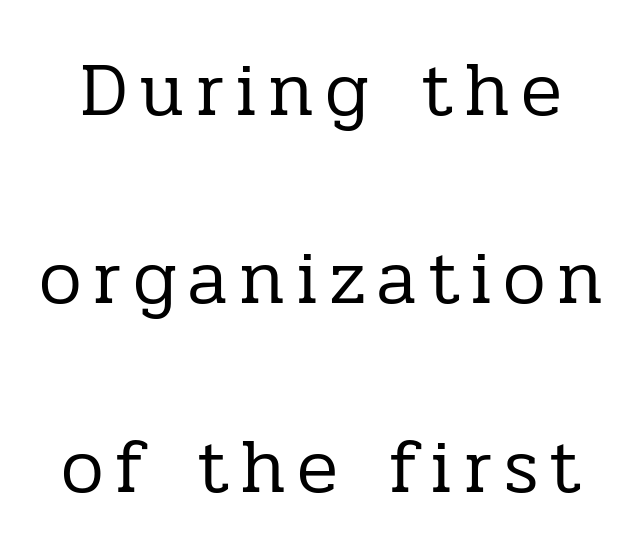
The image shows 76 px regular-weight serif type, upright; set loose line spacing (2.48x), not underlined; low stroke contrast and a medium x-height.
